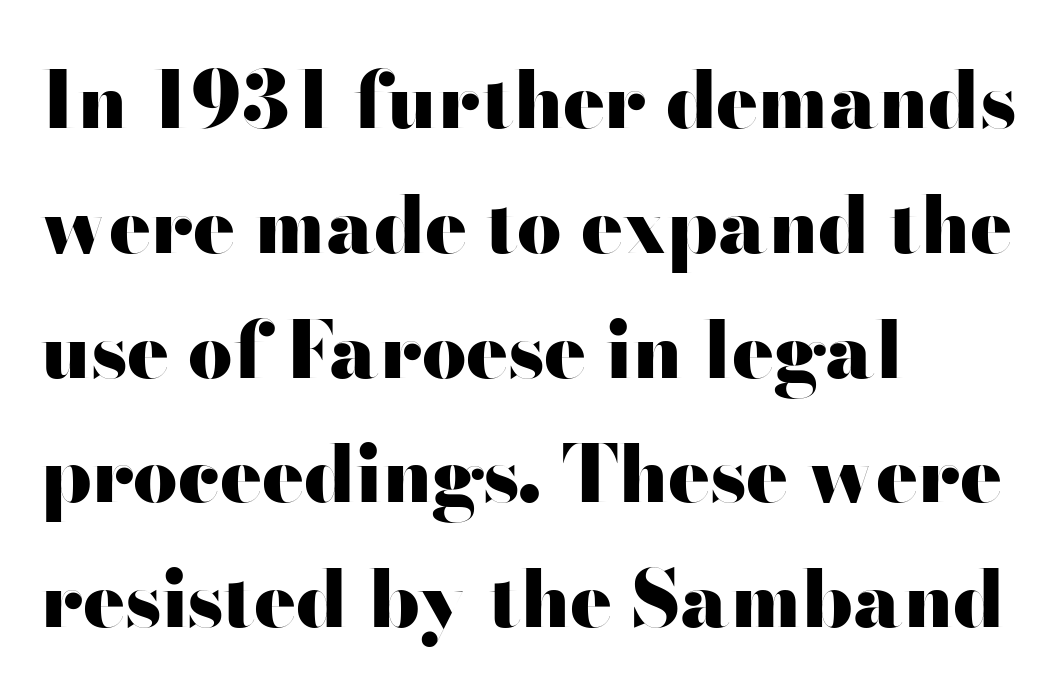
The image shows 78 px heavy, wide sans-serif type, upright; set left-aligned, normal line spacing (1.6x), normal letter spacing, not underlined; high stroke contrast and a small x-height.
